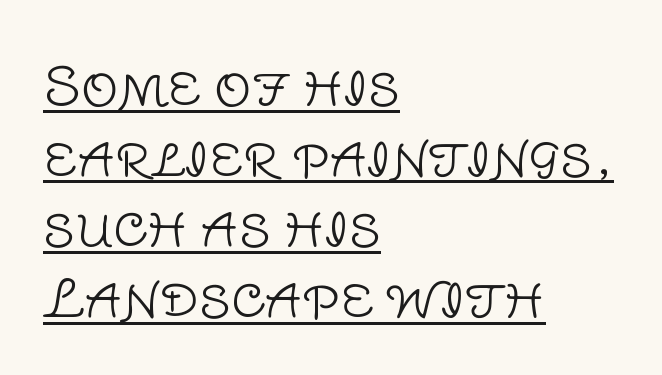
Q: Is the text bold? A: No.
Q: Is the text italic (slanted)? A: Yes.
Q: Is the typeface a serif or a sans-serif typeface? A: Sans-serif.
Q: Is the text underlined? A: Yes.
Q: How is the paragraph aligned? A: Left-aligned.
Q: Is the spacing between letters normal or unusually wide? A: Normal.
Q: Is the spacing between lines tight, normal or loose? A: Normal.
Q: Width (condensed, normal, or wide)? A: Normal.
Q: Stroke contrast? A: Low.
Q: x-height? A: Large.
Q: Monospaced? A: No.
